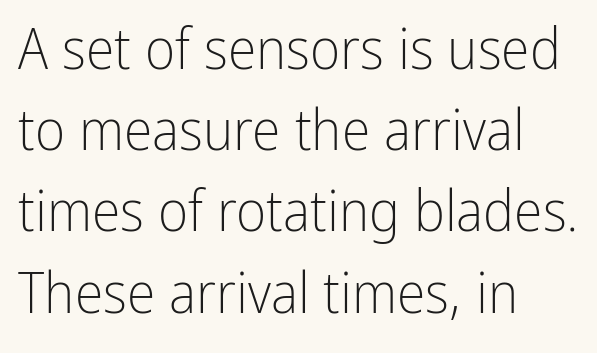
Q: Is the text bold? A: No.
Q: Is the text italic (slanted)? A: No, it is upright.
Q: Is the typeface a serif or a sans-serif typeface? A: Sans-serif.
Q: Is the text underlined? A: No.
Q: How is the paragraph aligned? A: Left-aligned.
Q: Is the spacing between letters normal or unusually wide? A: Normal.
Q: Is the spacing between lines tight, normal or loose? A: Normal.
Q: Width (condensed, normal, or wide)? A: Condensed.
Q: Stroke contrast? A: Low.
Q: x-height? A: Medium.
Q: Monospaced? A: No.
